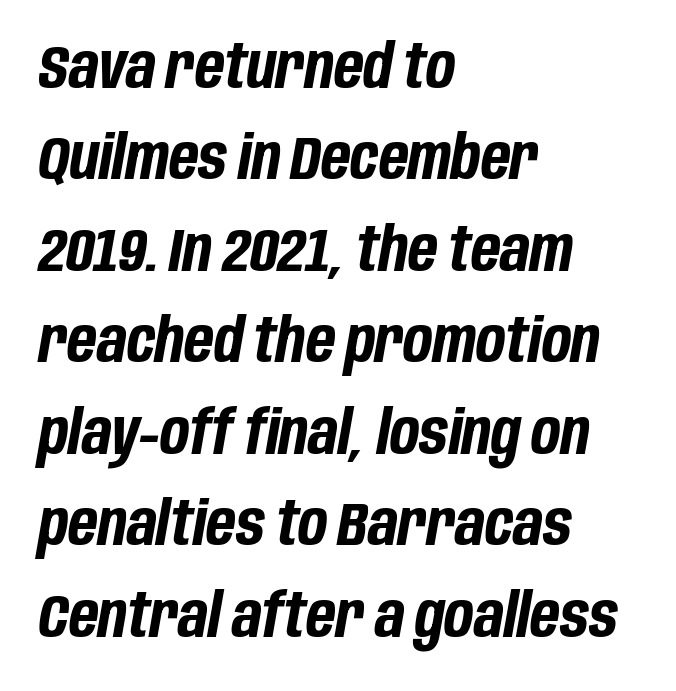
The image shows 61 px bold, condensed type, italic (leaning right); set left-aligned, normal line spacing (1.5x), normal letter spacing, not underlined; low stroke contrast and a large x-height.
